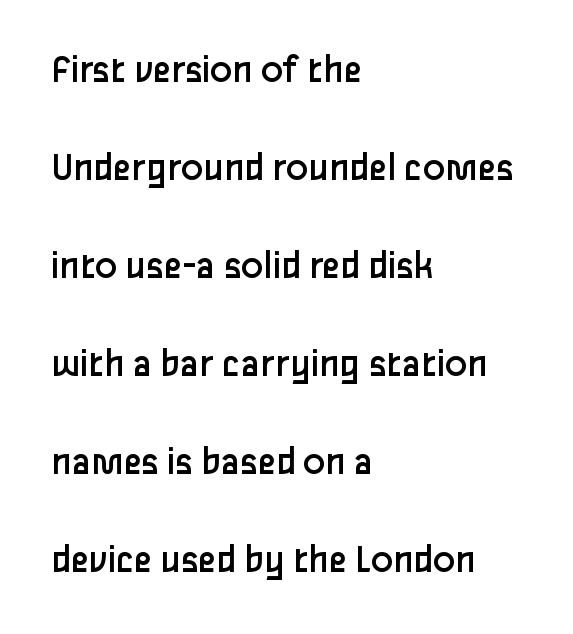
{"serif": "no", "italic": "no", "bold": "no", "weight": "regular", "width": "normal", "stroke_contrast": "low", "x_height": "medium", "monospaced": "no", "underline": "no", "align": "left", "line_spacing": "loose", "line_spacing_ratio": 2.39, "letter_spacing": "normal", "letter_spacing_em": 0.0, "glyph_px": 41}
